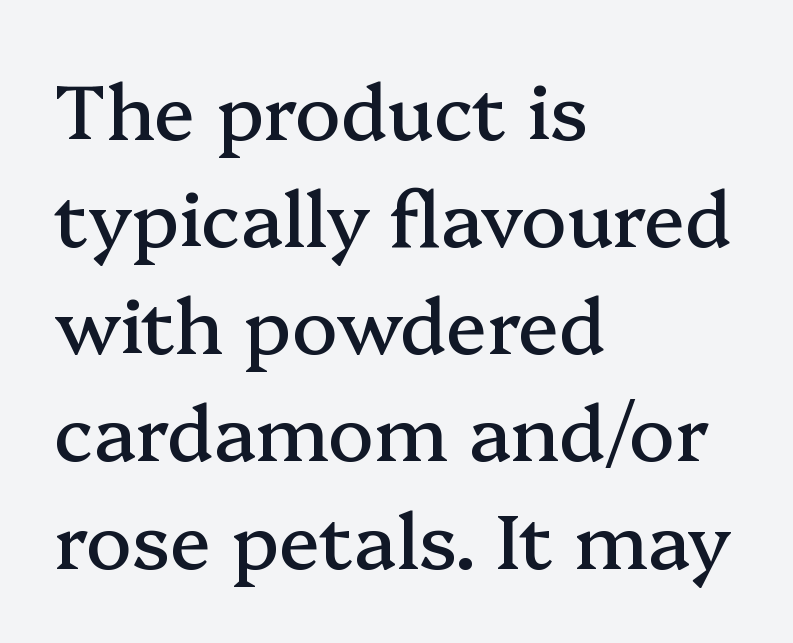
{"serif": "yes", "italic": "no", "width": "normal", "stroke_contrast": "medium", "x_height": "medium", "monospaced": "no", "underline": "no", "align": "left", "line_spacing": "normal", "line_spacing_ratio": 1.41, "letter_spacing": "normal", "letter_spacing_em": 0.0, "glyph_px": 76}
